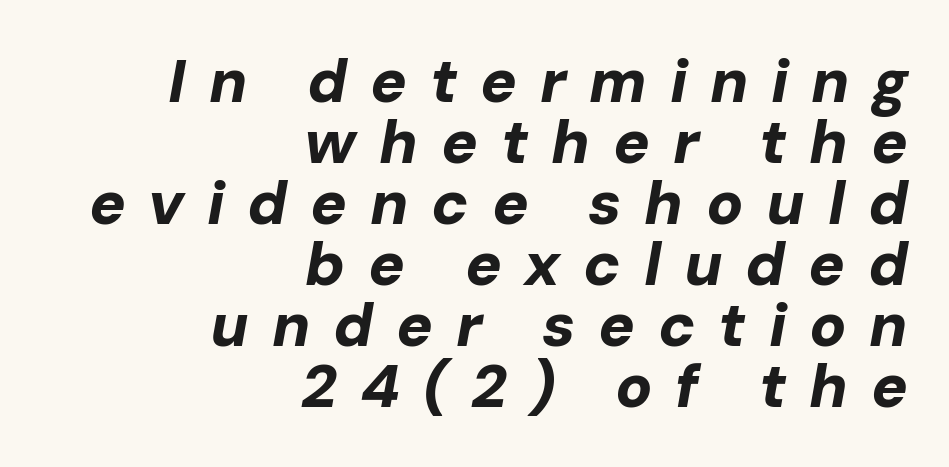
Q: Is the text bold? A: Yes.
Q: Is the text italic (slanted)? A: Yes, it leans right by about 10 degrees.
Q: Is the text underlined? A: No.
Q: How is the paragraph aligned? A: Right-aligned.
Q: Is the spacing between letters normal or unusually wide? A: Unusually wide.
Q: Is the spacing between lines tight, normal or loose? A: Tight.
Q: Width (condensed, normal, or wide)? A: Normal.
Q: Stroke contrast? A: Low.
Q: x-height? A: Medium.
Q: Monospaced? A: No.
